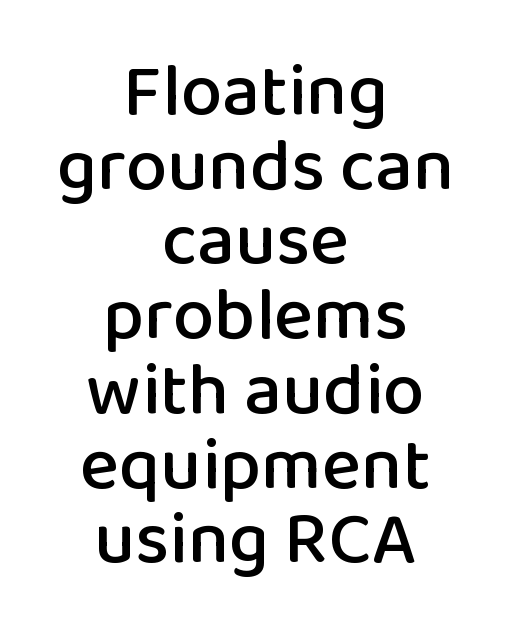
Q: Is the text italic (slanted)? A: No, it is upright.
Q: Is the typeface a serif or a sans-serif typeface? A: Sans-serif.
Q: Is the text underlined? A: No.
Q: How is the paragraph aligned? A: Centered.
Q: Is the spacing between letters normal or unusually wide? A: Normal.
Q: Is the spacing between lines tight, normal or loose? A: Tight.
Q: Width (condensed, normal, or wide)? A: Normal.
Q: Stroke contrast? A: Low.
Q: x-height? A: Medium.
Q: Monospaced? A: No.
